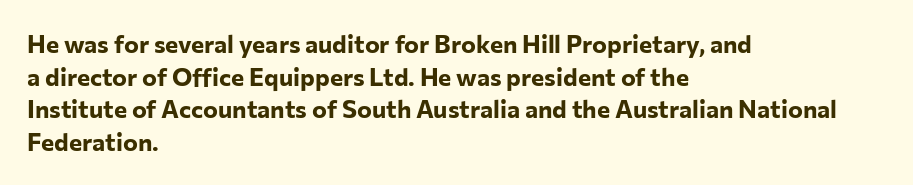
The image shows 25 px bold type, upright; set left-aligned, normal line spacing (1.31x), normal letter spacing, not underlined.
